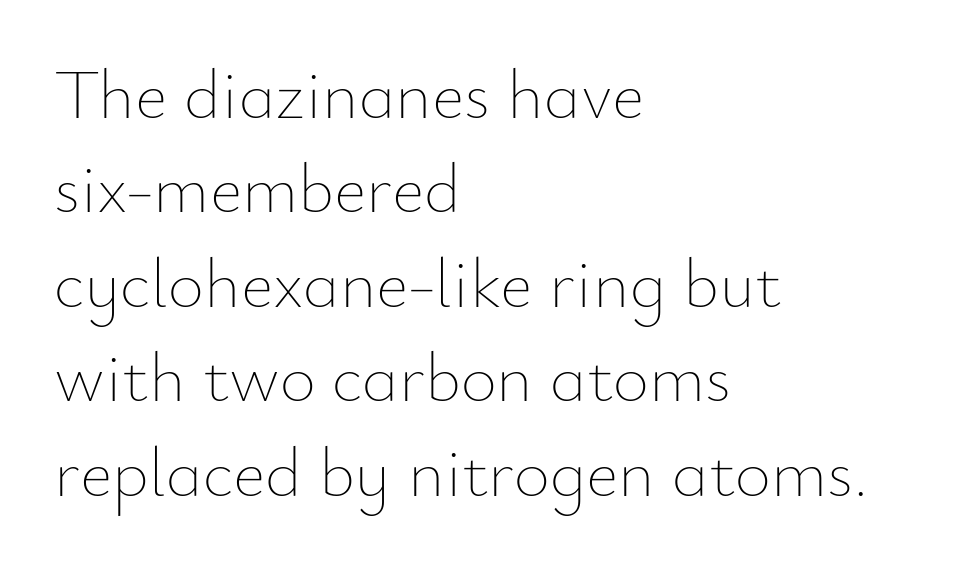
Q: Is the text bold? A: No.
Q: Is the text italic (slanted)? A: No, it is upright.
Q: Is the text underlined? A: No.
Q: How is the paragraph aligned? A: Left-aligned.
Q: Is the spacing between letters normal or unusually wide? A: Normal.
Q: Is the spacing between lines tight, normal or loose? A: Normal.
Q: Width (condensed, normal, or wide)? A: Normal.
Q: Stroke contrast? A: Low.
Q: x-height? A: Small.
Q: Monospaced? A: No.
